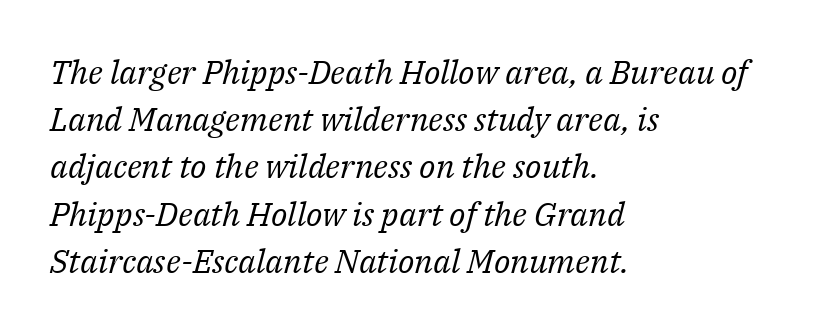
{"serif": "yes", "italic": "yes", "lean": "right", "slant_degrees": 14, "bold": "no", "weight": "regular", "width": "normal", "stroke_contrast": "medium", "x_height": "medium", "monospaced": "no", "underline": "no", "align": "left", "line_spacing": "normal", "line_spacing_ratio": 1.43, "letter_spacing": "normal", "letter_spacing_em": 0.0, "glyph_px": 33}
